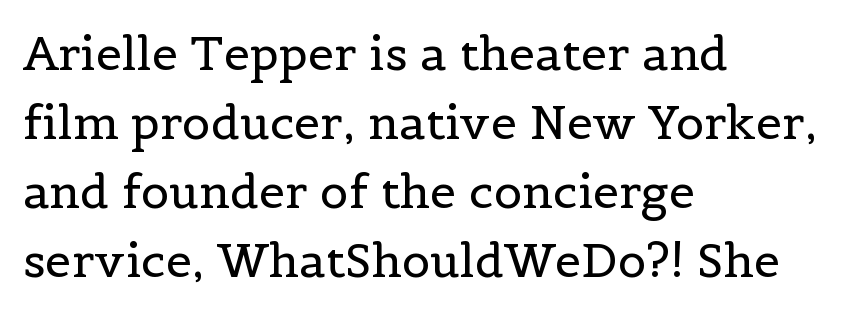
The image shows 47 px regular-weight serif type, upright; set left-aligned, normal line spacing (1.47x), normal letter spacing, not underlined; a medium x-height.
